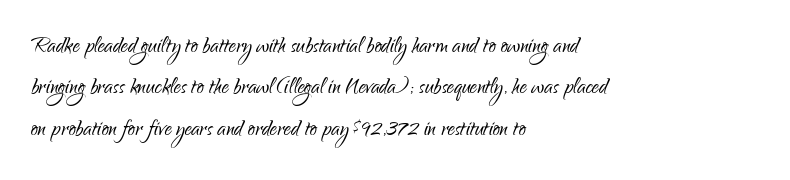
Q: Is the text bold? A: No.
Q: Is the text italic (slanted)? A: Yes.
Q: Is the typeface a serif or a sans-serif typeface? A: Sans-serif.
Q: Is the text underlined? A: No.
Q: How is the paragraph aligned? A: Left-aligned.
Q: Is the spacing between letters normal or unusually wide? A: Normal.
Q: Is the spacing between lines tight, normal or loose? A: Normal.
Q: Width (condensed, normal, or wide)? A: Condensed.
Q: Stroke contrast? A: Low.
Q: x-height? A: Small.
Q: Monospaced? A: No.
